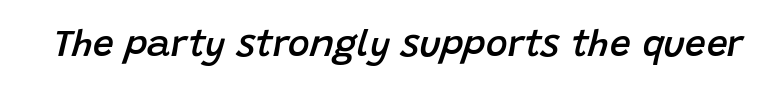
This is the in-between weight designers call semibold or demi. If you drew a line through each stem, it would be angled. Think of a printed novel: that variable character pitch is what you see here. Short note: letters normally spaced.
